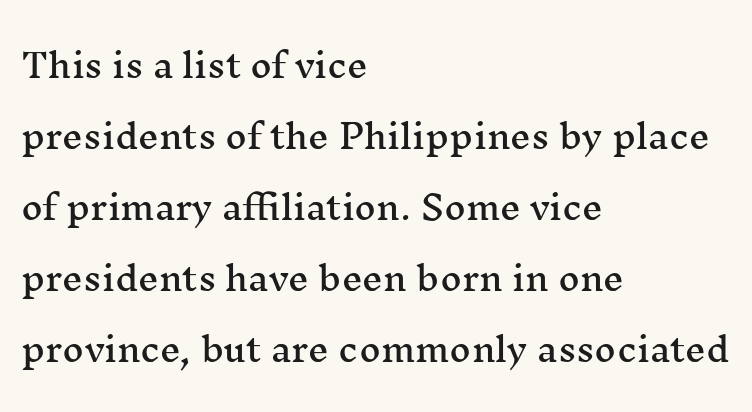
{"serif": "yes", "italic": "no", "width": "wide", "stroke_contrast": "medium", "x_height": "medium", "monospaced": "no", "underline": "no", "align": "left", "line_spacing": "loose", "line_spacing_ratio": 2.15, "letter_spacing": "normal", "letter_spacing_em": 0.0, "glyph_px": 33}
